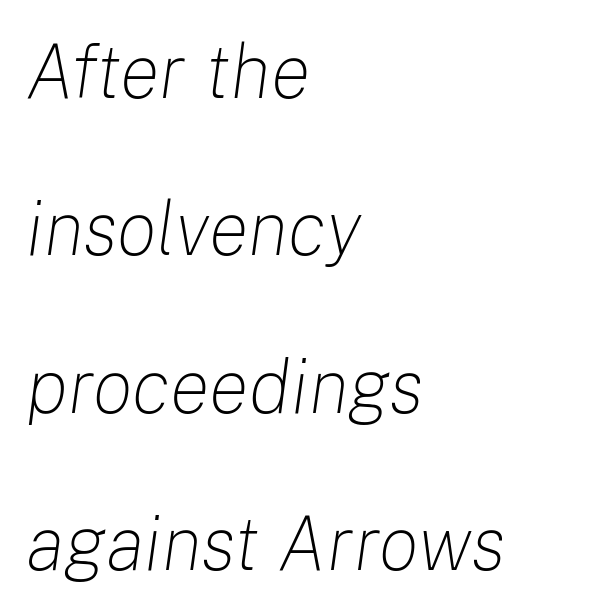
The image shows 75 px light type, italic (leaning right); set left-aligned, loose line spacing (2.1x), normal letter spacing, not underlined; low stroke contrast and a medium x-height.
